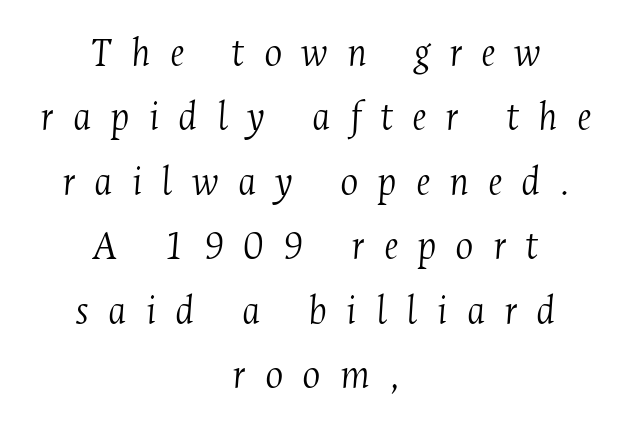
Q: Is the text bold? A: No.
Q: Is the text italic (slanted)? A: Yes, it leans right by about 4 degrees.
Q: Is the typeface a serif or a sans-serif typeface? A: Serif.
Q: Is the text underlined? A: No.
Q: How is the paragraph aligned? A: Centered.
Q: Is the spacing between letters normal or unusually wide? A: Unusually wide.
Q: Is the spacing between lines tight, normal or loose? A: Normal.
Q: Width (condensed, normal, or wide)? A: Condensed.
Q: Stroke contrast? A: Medium.
Q: x-height? A: Medium.
Q: Monospaced? A: No.
